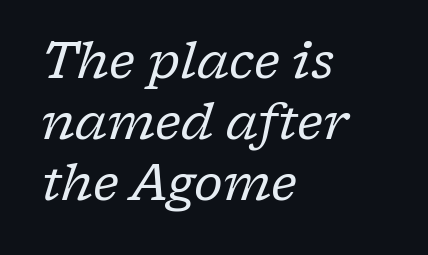
The strokes carry an ordinary text weight at most. Think of a printed novel: that variable character pitch is what you see here. Typeset ragged right — the left edge is the straight one. No word sits above an underline. Italic: yes, the glyphs are oblique. The face used here is rendered with its standard letterfit.
